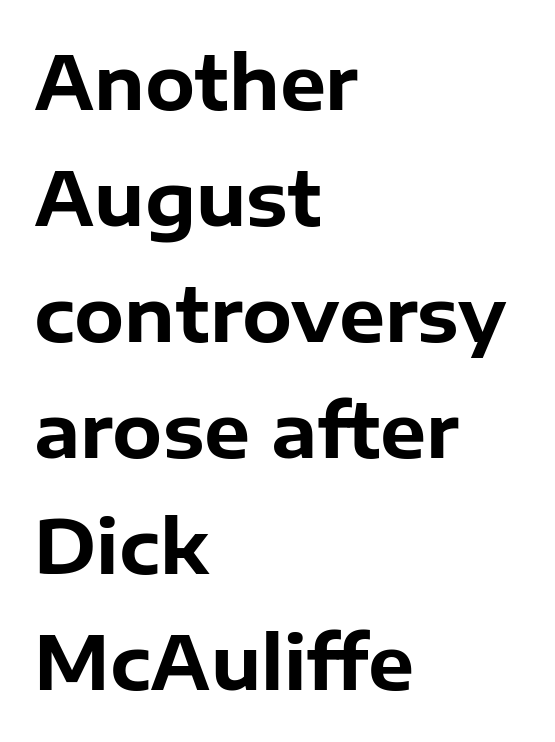
Q: Is the text bold? A: Yes.
Q: Is the text italic (slanted)? A: No, it is upright.
Q: Is the typeface a serif or a sans-serif typeface? A: Sans-serif.
Q: Is the text underlined? A: No.
Q: How is the paragraph aligned? A: Left-aligned.
Q: Is the spacing between letters normal or unusually wide? A: Normal.
Q: Is the spacing between lines tight, normal or loose? A: Normal.
Q: Width (condensed, normal, or wide)? A: Normal.
Q: Stroke contrast? A: Low.
Q: x-height? A: Medium.
Q: Monospaced? A: No.
